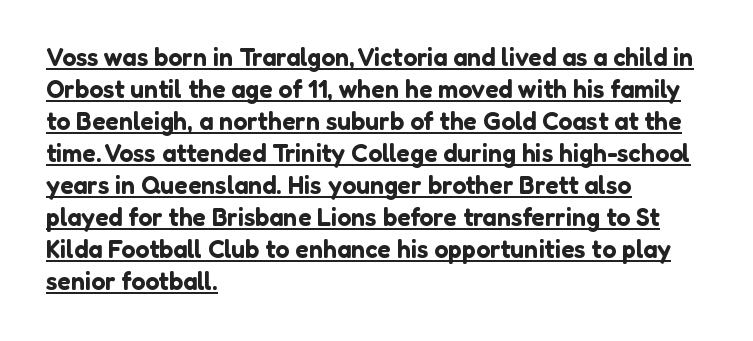
The image shows 25 px text type, upright; set left-aligned, normal line spacing (1.28x), normal letter spacing, underlined.
